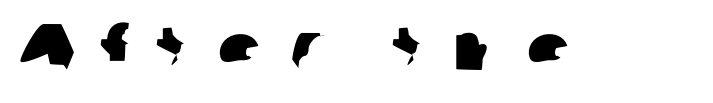
{"serif": "no", "width": "normal", "stroke_contrast": "low", "x_height": "medium", "monospaced": "no", "underline": "no", "letter_spacing": "wide", "letter_spacing_em": 0.41, "glyph_px": 66}
